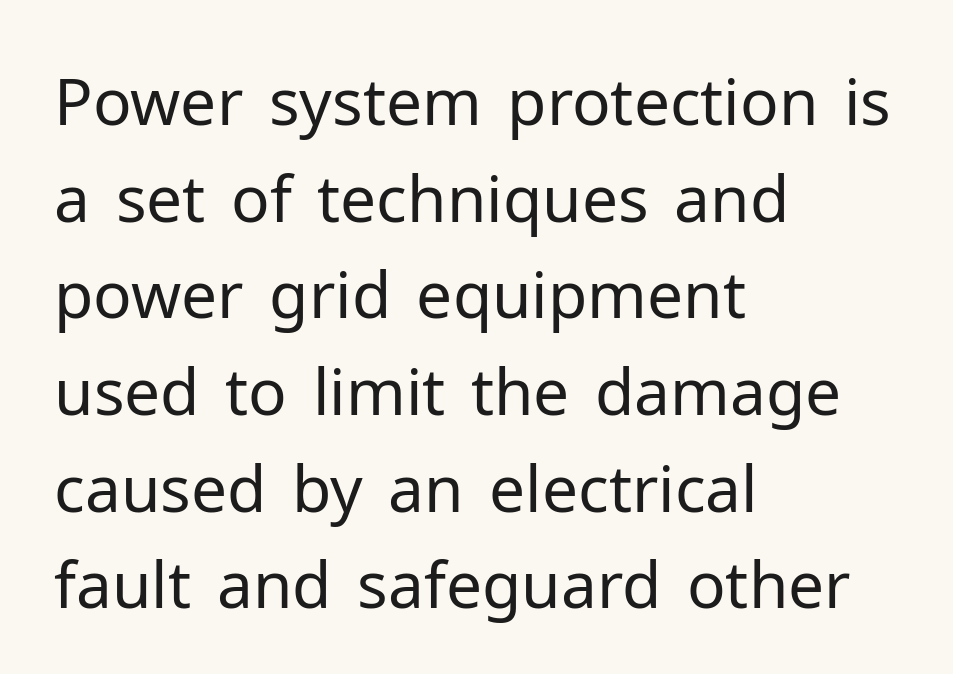
Bare-footed words on every line. Leftover space on each line is placed entirely after the last word. Whoever set this chose a conventional vertical rhythm. Bold? No — there's no thickening of the strokes. Caption: standard tracking, unaltered. Spacing verdict: proportional, widths tailored to each character.
